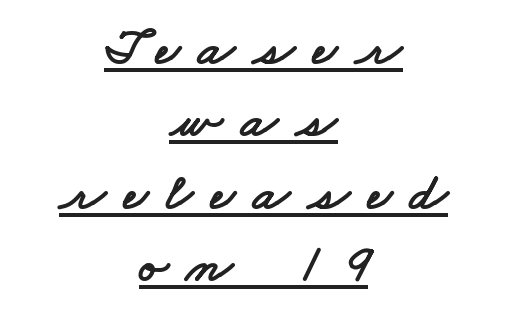
{"serif": "no", "width": "wide", "stroke_contrast": "low", "x_height": "small", "monospaced": "no", "underline": "yes", "align": "center", "line_spacing": "normal", "line_spacing_ratio": 1.34, "letter_spacing": "wide", "letter_spacing_em": 0.33, "glyph_px": 54}
